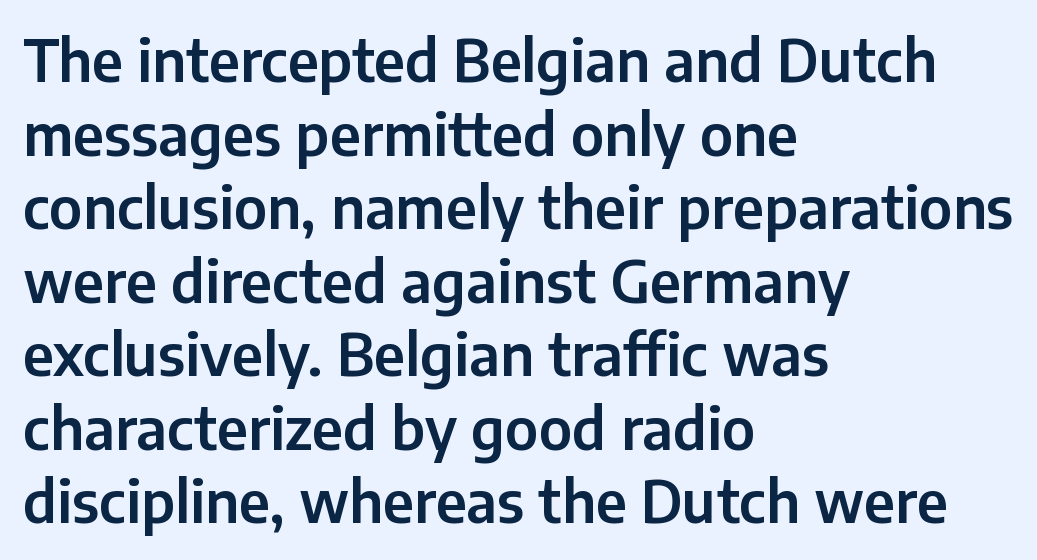
The image shows 57 px sans-serif type, upright; set left-aligned, normal line spacing (1.29x), normal letter spacing, not underlined; low stroke contrast and a medium x-height.
